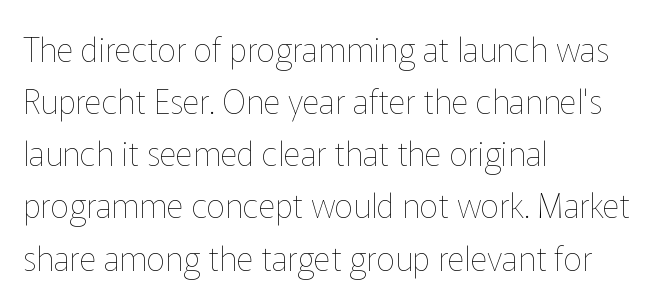
The gaps between neighbouring characters are ordinary and unremarkable. Horizontal alignment here is leftward, the default for most running prose. Is this a fixed-width face? No — the glyphs have proportional, varying widths. The foot of each line stays bare and open.
